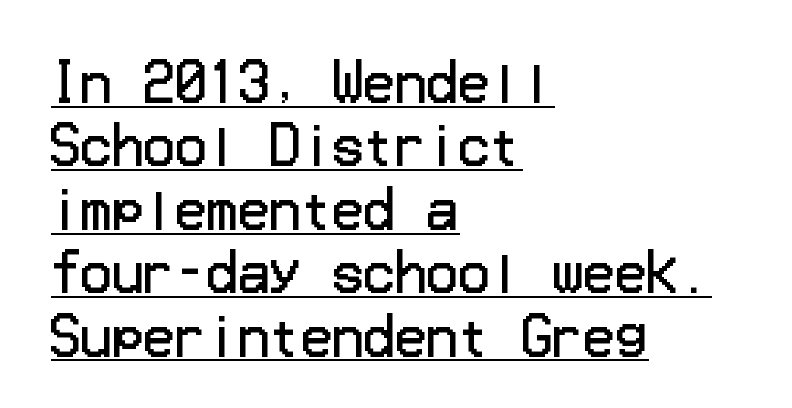
Q: Is the text bold? A: No.
Q: Is the text italic (slanted)? A: No, it is upright.
Q: Is the typeface a serif or a sans-serif typeface? A: Sans-serif.
Q: Is the text underlined? A: Yes.
Q: How is the paragraph aligned? A: Left-aligned.
Q: Is the spacing between letters normal or unusually wide? A: Normal.
Q: Width (condensed, normal, or wide)? A: Normal.
Q: Stroke contrast? A: Low.
Q: x-height? A: Medium.
